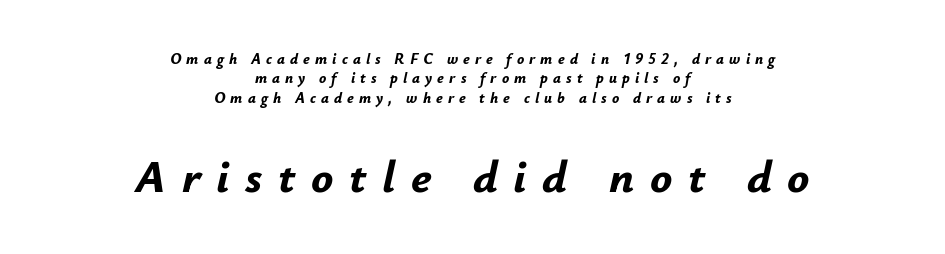
The image shows 46 px bold type, italic (leaning right); set centered, normal line spacing (1.29x), unusually wide letter spacing (+0.34 em), not underlined; the second (bottom) block is 3.07x larger; low stroke contrast and a small x-height.
